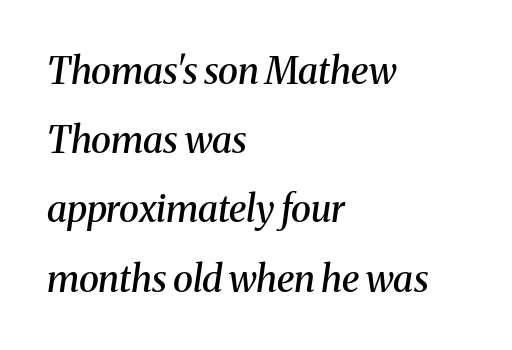
Q: Is the text bold? A: Semi-bold.
Q: Is the text italic (slanted)? A: Yes, it leans right by about 8 degrees.
Q: Is the typeface a serif or a sans-serif typeface? A: Serif.
Q: Is the text underlined? A: No.
Q: How is the paragraph aligned? A: Left-aligned.
Q: Is the spacing between letters normal or unusually wide? A: Normal.
Q: Width (condensed, normal, or wide)? A: Normal.
Q: Stroke contrast? A: Medium.
Q: x-height? A: Medium.
Q: Monospaced? A: No.
